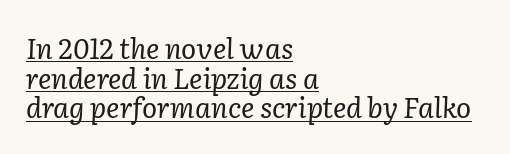
The image shows 28 px regular-weight serif type, italic (leaning right); set left-aligned, tight line spacing (1.06x), normal letter spacing, underlined; low stroke contrast and a medium x-height.
